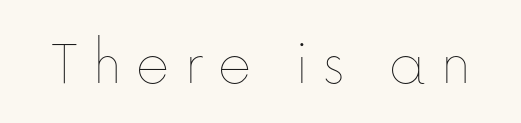
The type is letterspaced generously, with wide tracking. Tall strokes in this sample are plumb rather than angled. Character widths vary here, with narrow letters taking less room than wide ones. Bare-footed words on every line. This is not heavy type; no bold has been used.
